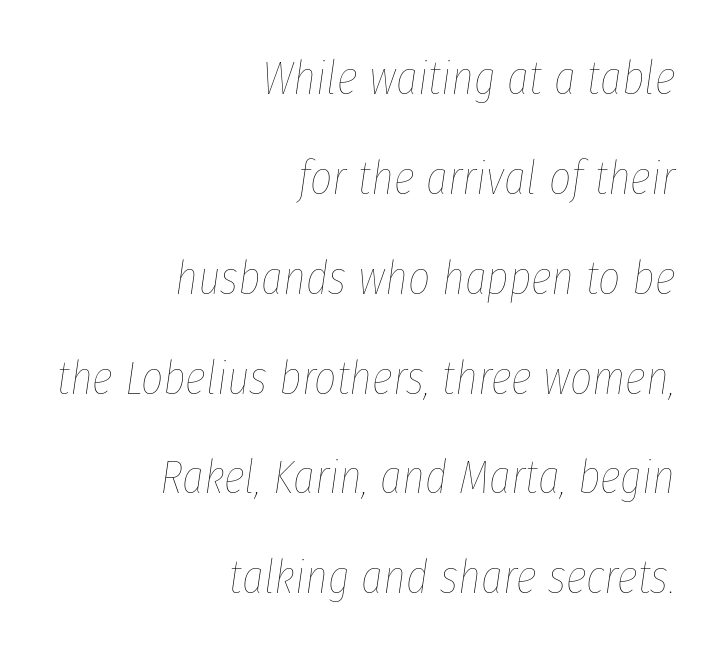
The image shows 48 px thin, condensed type, italic (leaning right); set right-aligned, loose line spacing (2.08x), normal letter spacing, not underlined; low stroke contrast and a medium x-height.
